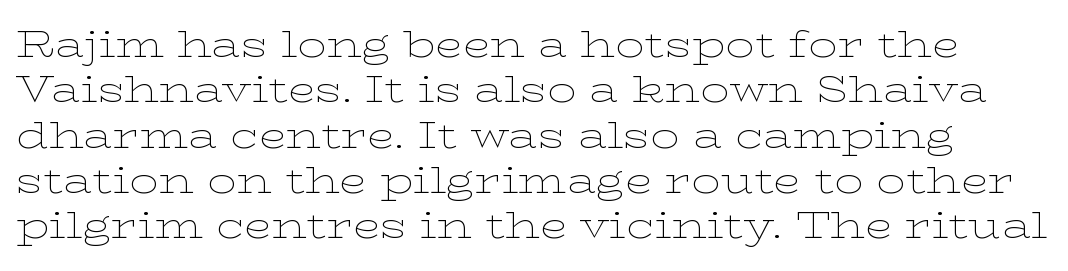
{"serif": "yes", "italic": "no", "bold": "no", "weight": "thin", "width": "wide", "stroke_contrast": "low", "x_height": "medium", "monospaced": "no", "underline": "no", "line_spacing": "normal", "line_spacing_ratio": 1.26, "letter_spacing": "normal", "letter_spacing_em": 0.0, "glyph_px": 36}
